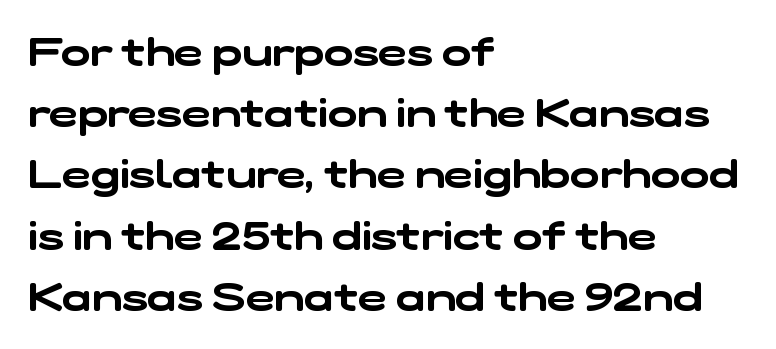
{"serif": "no", "width": "wide", "stroke_contrast": "low", "x_height": "medium", "monospaced": "no", "underline": "no", "align": "left", "line_spacing": "normal", "line_spacing_ratio": 1.57, "letter_spacing": "normal", "letter_spacing_em": 0.0, "glyph_px": 39}
